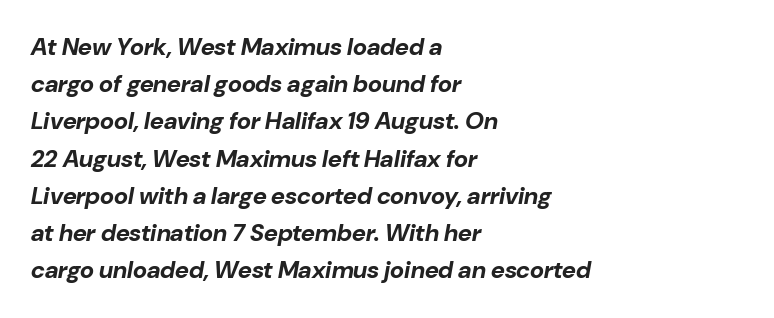
Q: Is the text bold? A: Yes.
Q: Is the text italic (slanted)? A: Yes, it leans right by about 10 degrees.
Q: Is the text underlined? A: No.
Q: How is the paragraph aligned? A: Left-aligned.
Q: Is the spacing between letters normal or unusually wide? A: Normal.
Q: Is the spacing between lines tight, normal or loose? A: Normal.
